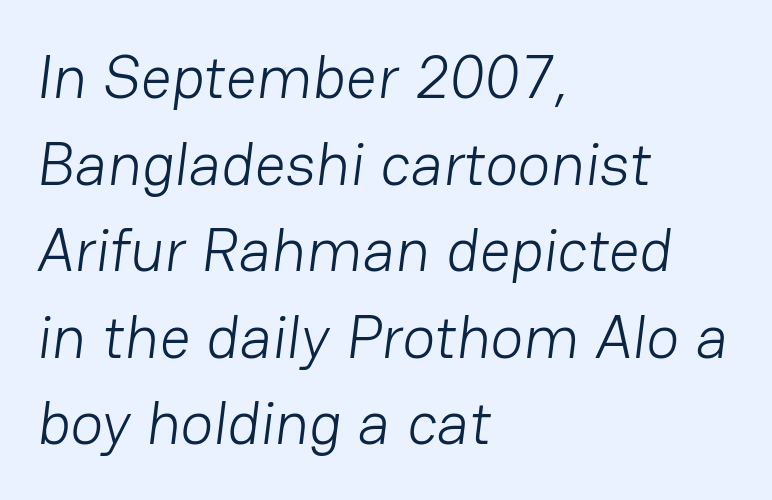
You can tell from the bare stems that sans-serif type was used. The baseline area is clear. What's the leading like? Ordinary, nothing unusual. Nothing unusual about the tracking: characters are spaced as the font intends.
